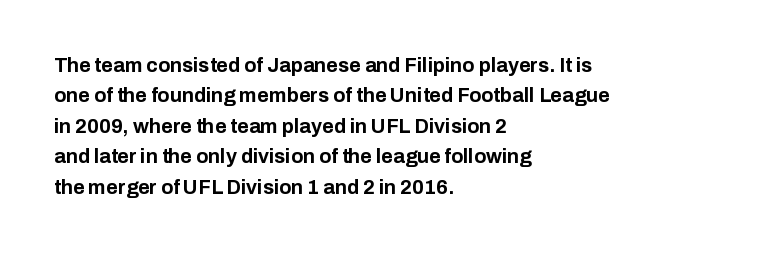
Q: Is the text bold? A: Yes.
Q: Is the text italic (slanted)? A: No, it is upright.
Q: Is the text underlined? A: No.
Q: How is the paragraph aligned? A: Left-aligned.
Q: Is the spacing between letters normal or unusually wide? A: Normal.
Q: Is the spacing between lines tight, normal or loose? A: Normal.
